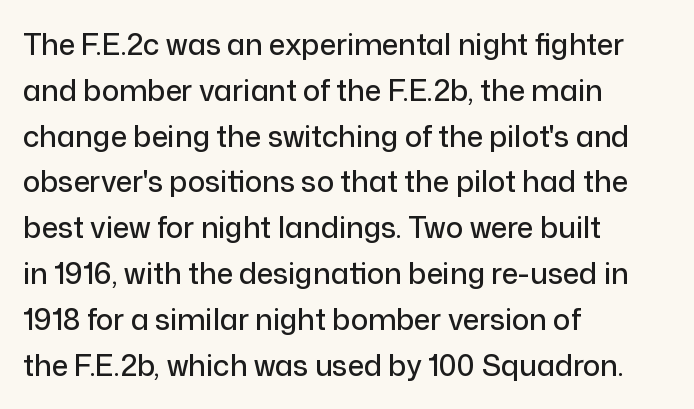
Typographically, this falls in the sans-serif category. Nobody touched the tracking dial on this one. These lines are set flush left with a ragged right edge. The specimen omits any rule beneath the text block's lines.
